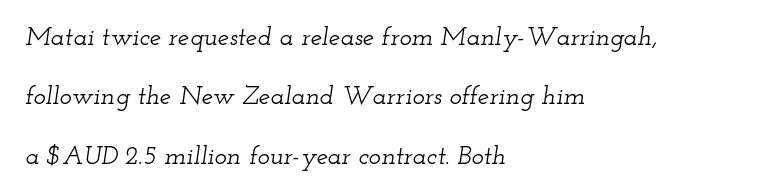
{"italic": "yes", "lean": "right", "slant_degrees": 12, "underline": "no", "align": "left", "line_spacing": "loose", "line_spacing_ratio": 2.28, "letter_spacing": "normal", "letter_spacing_em": 0.0, "glyph_px": 26}
